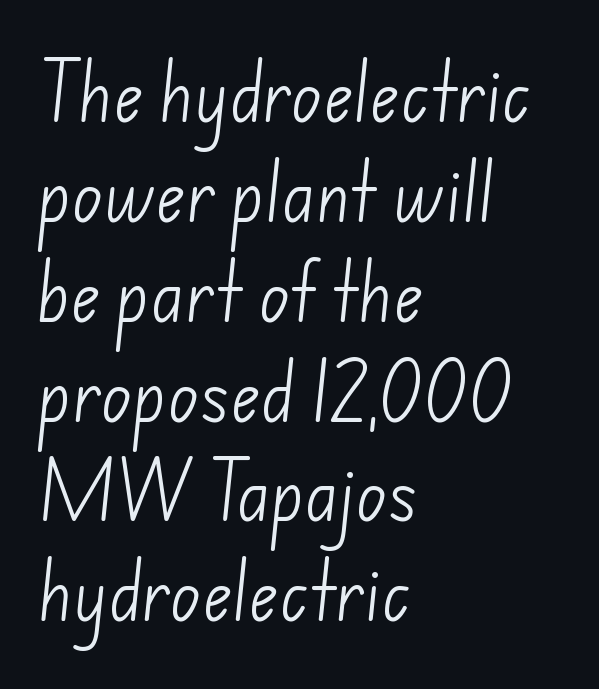
No letter is thick-stroked: the sample isn't bold. The paragraph has a hard left edge and a soft right edge. The specimen omits any rule beneath the text block's lines. Each letter keeps its own natural width here, so spacing adapts to shape.
